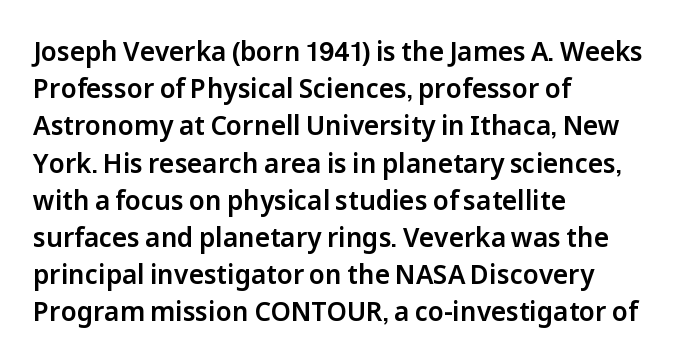
The image shows 26 px text type, upright; set left-aligned, normal line spacing (1.43x), normal letter spacing, not underlined.
